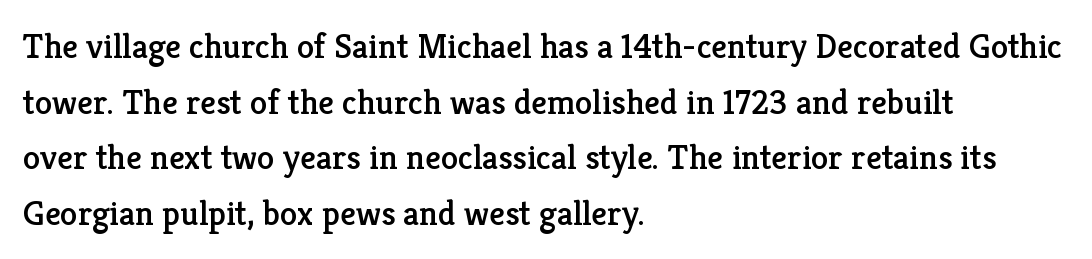
Q: Is the text italic (slanted)? A: No, it is upright.
Q: Is the typeface a serif or a sans-serif typeface? A: Serif.
Q: Is the text underlined? A: No.
Q: How is the paragraph aligned? A: Left-aligned.
Q: Is the spacing between letters normal or unusually wide? A: Normal.
Q: Is the spacing between lines tight, normal or loose? A: Normal.
Q: Width (condensed, normal, or wide)? A: Normal.
Q: Stroke contrast? A: Low.
Q: x-height? A: Medium.
Q: Monospaced? A: No.
